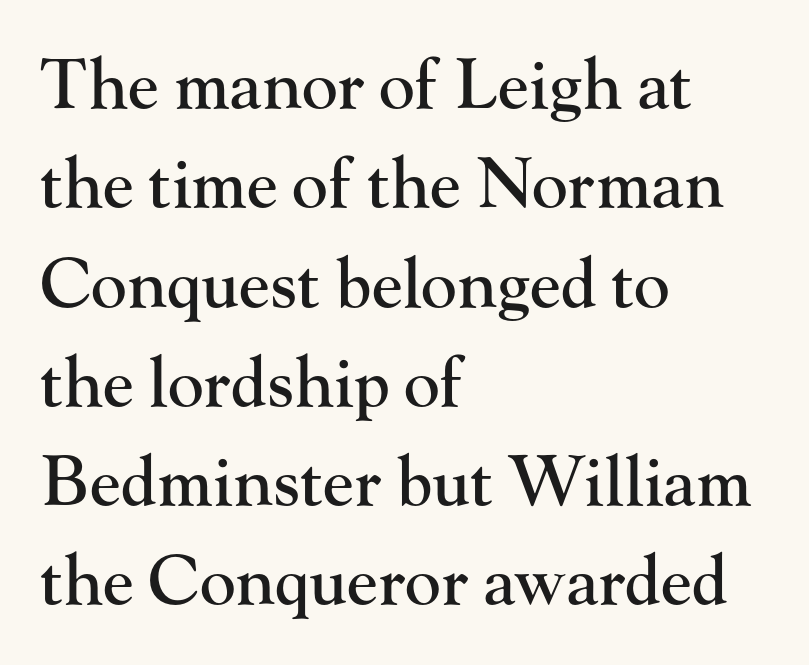
{"serif": "yes", "italic": "no", "width": "normal", "stroke_contrast": "high", "x_height": "small", "monospaced": "no", "underline": "no", "align": "left", "line_spacing": "normal", "line_spacing_ratio": 1.46, "letter_spacing": "normal", "letter_spacing_em": 0.0, "glyph_px": 68}
